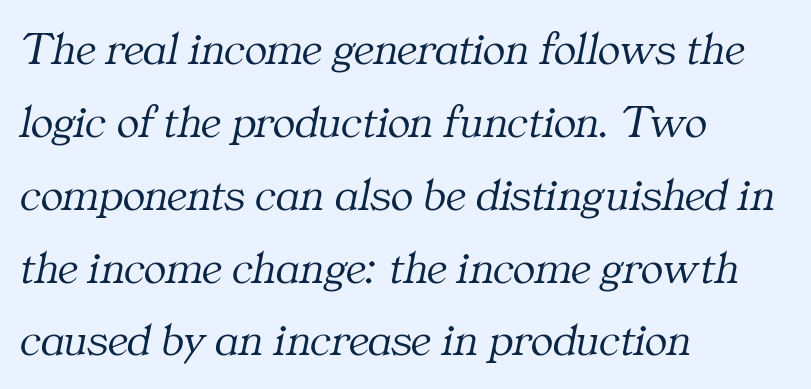
Q: Is the text bold? A: No.
Q: Is the text italic (slanted)? A: Yes, it leans right by about 11 degrees.
Q: Is the typeface a serif or a sans-serif typeface? A: Serif.
Q: Is the text underlined? A: No.
Q: How is the paragraph aligned? A: Left-aligned.
Q: Is the spacing between letters normal or unusually wide? A: Normal.
Q: Is the spacing between lines tight, normal or loose? A: Normal.
Q: Width (condensed, normal, or wide)? A: Normal.
Q: Stroke contrast? A: Medium.
Q: x-height? A: Medium.
Q: Monospaced? A: No.
